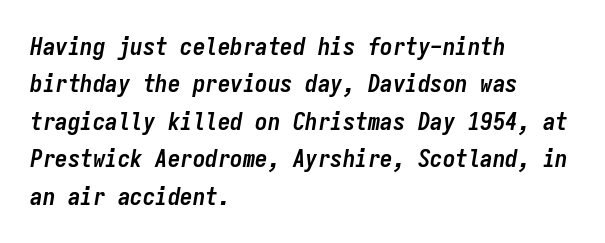
Q: Is the text bold? A: Yes.
Q: Is the text italic (slanted)? A: Yes, it leans right by about 9 degrees.
Q: Is the text underlined? A: No.
Q: How is the paragraph aligned? A: Left-aligned.
Q: Is the spacing between letters normal or unusually wide? A: Normal.
Q: Is the spacing between lines tight, normal or loose? A: Normal.
